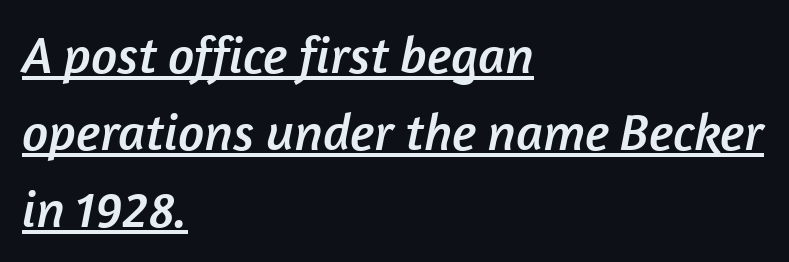
The image shows 52 px sans-serif type; set left-aligned, normal line spacing (1.48x), normal letter spacing, underlined; low stroke contrast and a medium x-height.
